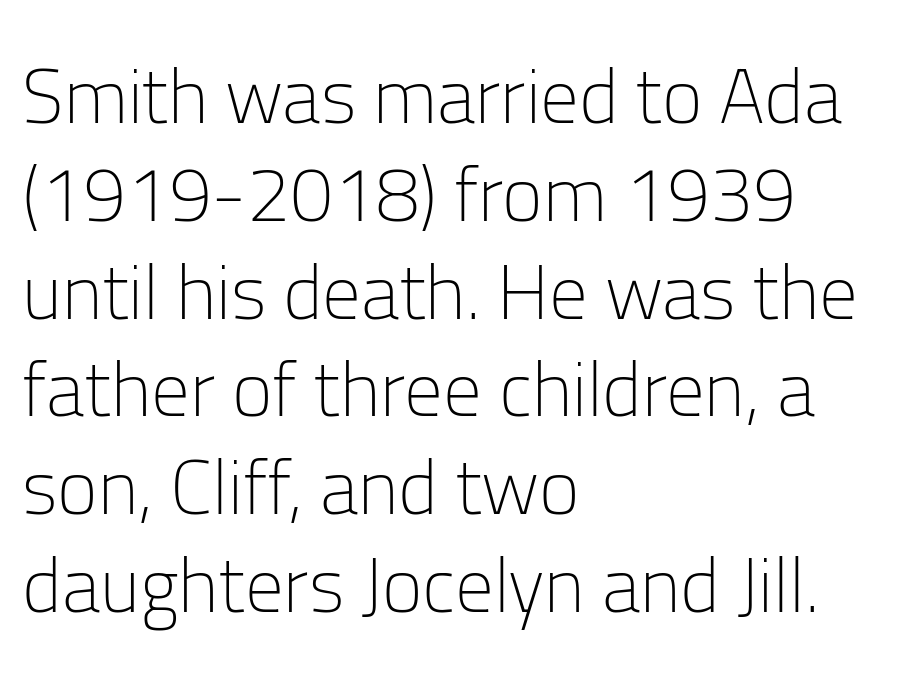
Q: Is the text bold? A: No.
Q: Is the text italic (slanted)? A: No, it is upright.
Q: Is the typeface a serif or a sans-serif typeface? A: Sans-serif.
Q: Is the text underlined? A: No.
Q: How is the paragraph aligned? A: Left-aligned.
Q: Is the spacing between letters normal or unusually wide? A: Normal.
Q: Is the spacing between lines tight, normal or loose? A: Normal.
Q: Width (condensed, normal, or wide)? A: Normal.
Q: Stroke contrast? A: Low.
Q: x-height? A: Medium.
Q: Monospaced? A: No.
